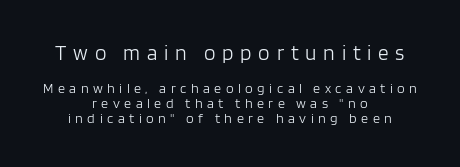
{"italic": "no", "bold": "no", "underline": "no", "align": "center", "line_spacing": "tight", "line_spacing_ratio": 1.09, "letter_spacing": "wide", "letter_spacing_em": 0.32, "larger_block": "first", "size_ratio": 1.5, "glyph_px": 21}
